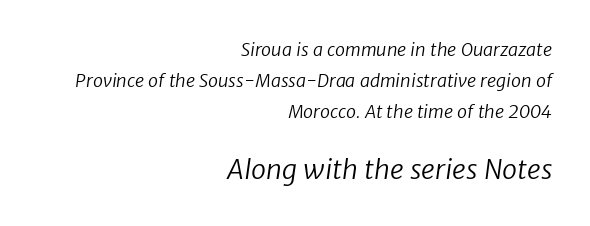
This rendering features lettering with no underline. If you drew a ruler down the right edge, every line would touch it. The weight would be labelled regular, book, light, or lighter still. Here the glyphs are tracked normally, forming tight word shapes.
